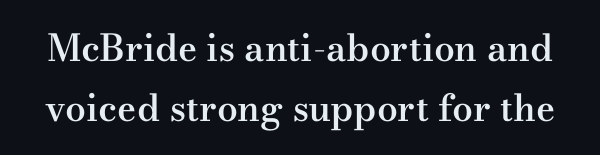
Quick note: not italic, upright. Only glyphs here, with clear space below each row. Regarding serifs, this sample has them. These words are printed semibold, heavier than regular yet not bold.
